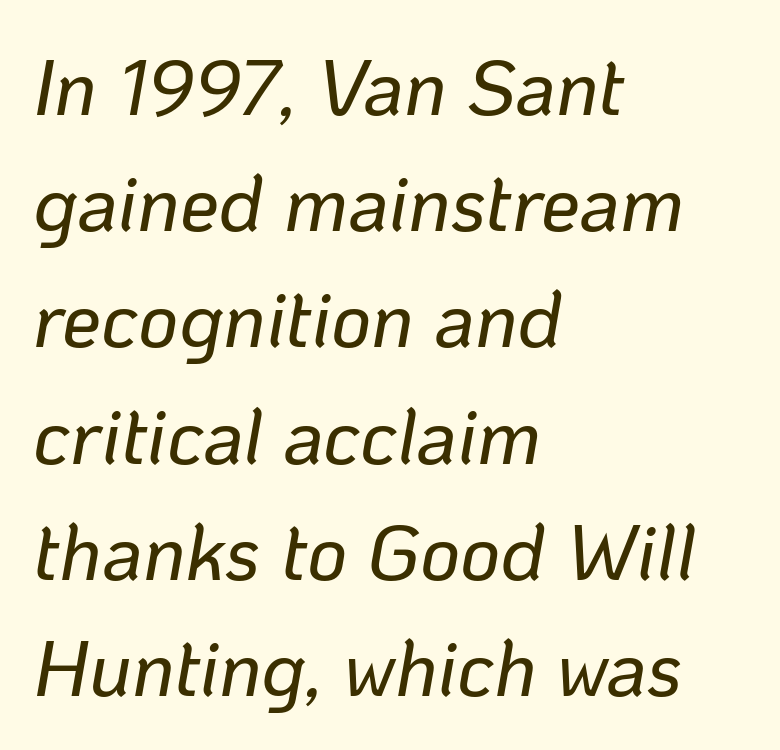
{"italic": "yes", "lean": "right", "slant_degrees": 10, "width": "normal", "stroke_contrast": "low", "x_height": "medium", "monospaced": "no", "underline": "no", "align": "left", "line_spacing": "normal", "line_spacing_ratio": 1.49, "letter_spacing": "normal", "letter_spacing_em": 0.0, "glyph_px": 78}
